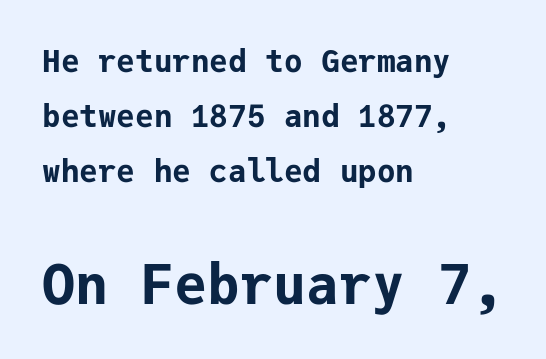
Does the weight exceed regular? Yes, all the way to bold. Does the type have serifs? No, each stem ends abruptly. If you squint, the bottom block still reads clearly — it's the larger of the two. Layout note: lines flush left. The lettering holds an erect, upright posture throughout. Caption: standard tracking, unaltered.
